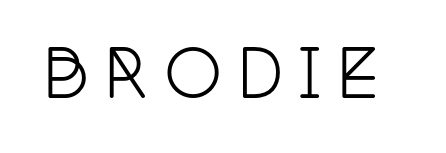
The image shows 64 px condensed serif type, upright; set unusually wide letter spacing (+0.24 em), not underlined; low stroke contrast and a large x-height.
